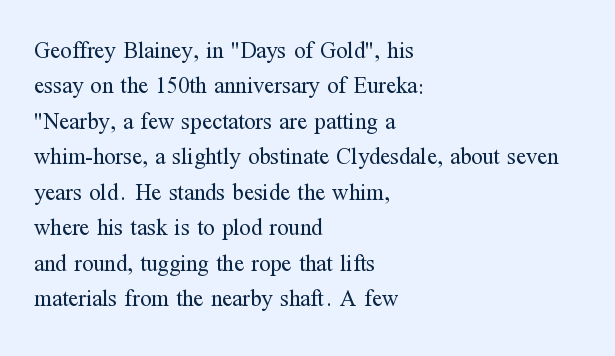
The face looks like a standard text weight, possibly lighter. Vertical strokes here are truly vertical. These lines keep a tight, regular rhythm from letter to letter. Leading matches the norm, producing a regular column. Left-aligned paragraph, ragged on the right. The space directly below the letters is spotless.
